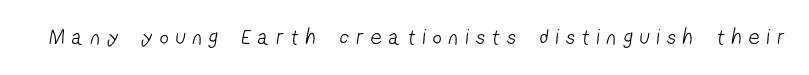
Q: Is the text bold? A: No.
Q: Is the text underlined? A: No.
Q: Is the spacing between letters normal or unusually wide? A: Unusually wide.
